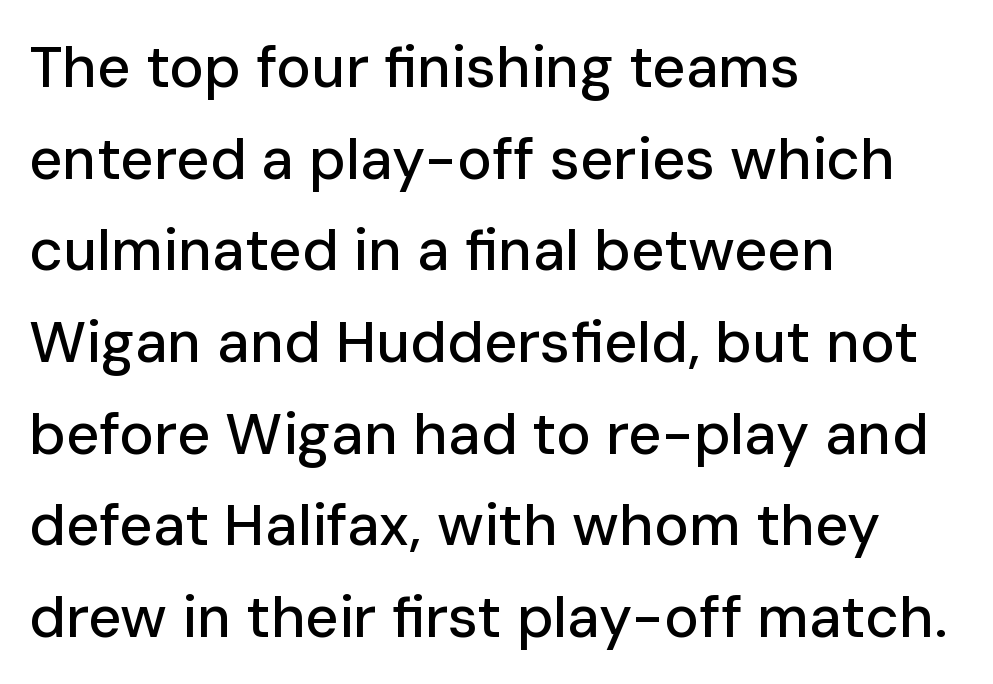
{"serif": "no", "italic": "no", "width": "normal", "stroke_contrast": "low", "x_height": "medium", "monospaced": "no", "underline": "no", "align": "left", "line_spacing": "normal", "line_spacing_ratio": 1.58, "letter_spacing": "normal", "letter_spacing_em": 0.0, "glyph_px": 58}
